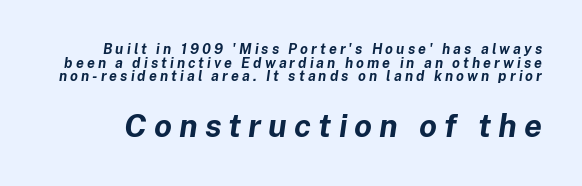
The image shows 32 px bold type, italic (leaning right); set tight line spacing (0.97x), unusually wide letter spacing (+0.22 em), not underlined; the second (bottom) block is 2.29x larger; low stroke contrast and a medium x-height.
